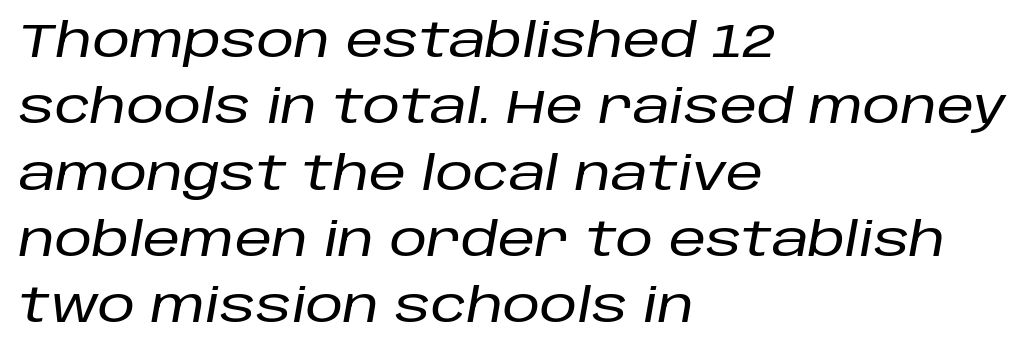
{"italic": "yes", "lean": "right", "slant_degrees": 10, "width": "normal", "stroke_contrast": "low", "x_height": "large", "monospaced": "no", "underline": "no", "align": "left", "line_spacing": "normal", "line_spacing_ratio": 1.41, "letter_spacing": "normal", "letter_spacing_em": 0.0, "glyph_px": 47}
